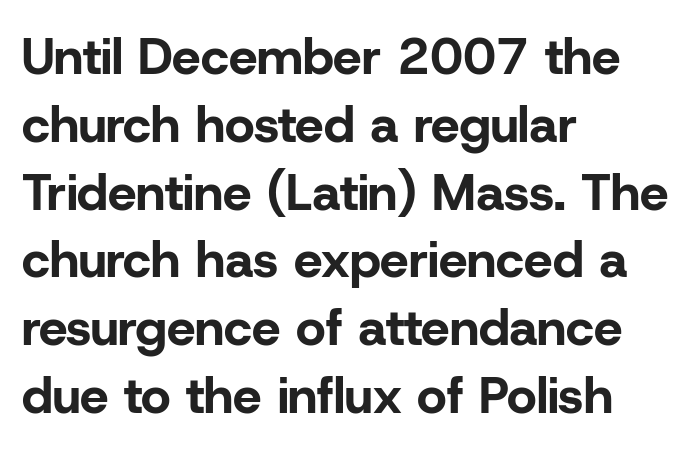
Q: Is the text bold? A: Yes.
Q: Is the text italic (slanted)? A: No, it is upright.
Q: Is the typeface a serif or a sans-serif typeface? A: Sans-serif.
Q: Is the text underlined? A: No.
Q: How is the paragraph aligned? A: Left-aligned.
Q: Is the spacing between letters normal or unusually wide? A: Normal.
Q: Is the spacing between lines tight, normal or loose? A: Normal.
Q: Width (condensed, normal, or wide)? A: Normal.
Q: Stroke contrast? A: Low.
Q: x-height? A: Medium.
Q: Monospaced? A: No.
